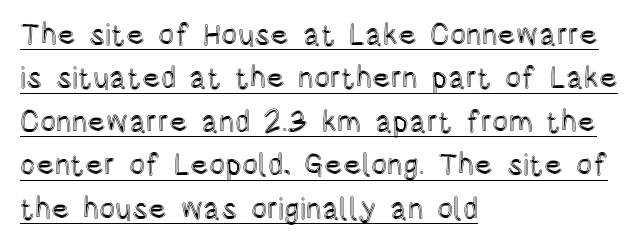
The image shows 30 px condensed type, upright; set left-aligned, normal line spacing (1.45x), normal letter spacing, underlined; a large x-height.
